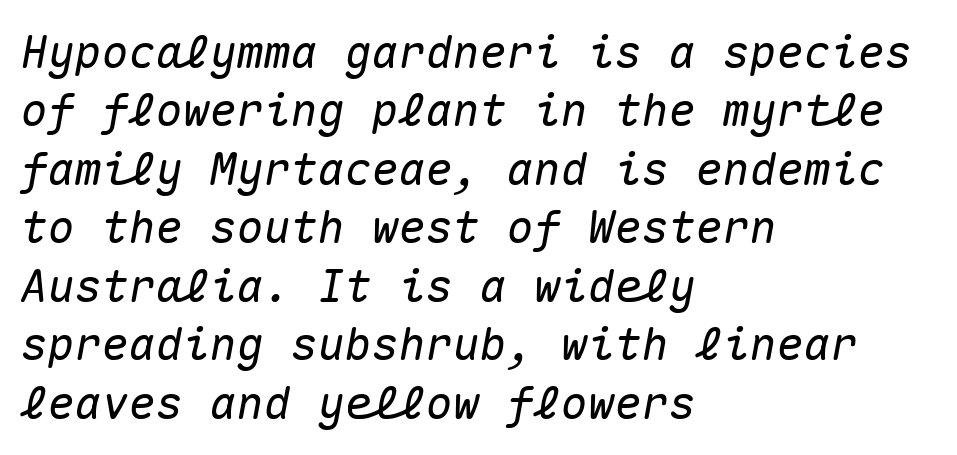
Q: Is the text italic (slanted)? A: Yes, it leans right by about 10 degrees.
Q: Is the text underlined? A: No.
Q: How is the paragraph aligned? A: Left-aligned.
Q: Is the spacing between letters normal or unusually wide? A: Normal.
Q: Is the spacing between lines tight, normal or loose? A: Normal.
Q: Width (condensed, normal, or wide)? A: Normal.
Q: Stroke contrast? A: Medium.
Q: x-height? A: Medium.
Q: Monospaced? A: Yes.
